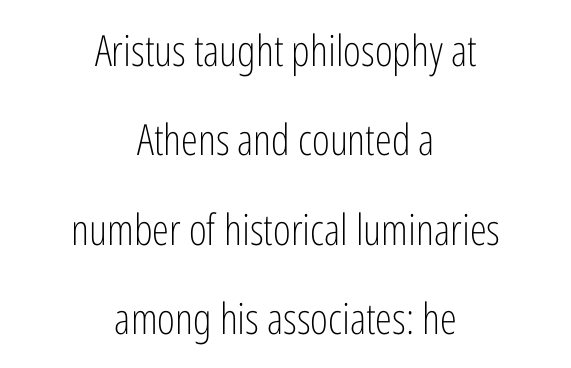
Q: Is the text bold? A: No.
Q: Is the text italic (slanted)? A: No, it is upright.
Q: Is the typeface a serif or a sans-serif typeface? A: Sans-serif.
Q: Is the text underlined? A: No.
Q: How is the paragraph aligned? A: Centered.
Q: Is the spacing between letters normal or unusually wide? A: Normal.
Q: Is the spacing between lines tight, normal or loose? A: Loose.
Q: Width (condensed, normal, or wide)? A: Condensed.
Q: Stroke contrast? A: Low.
Q: x-height? A: Medium.
Q: Monospaced? A: No.
